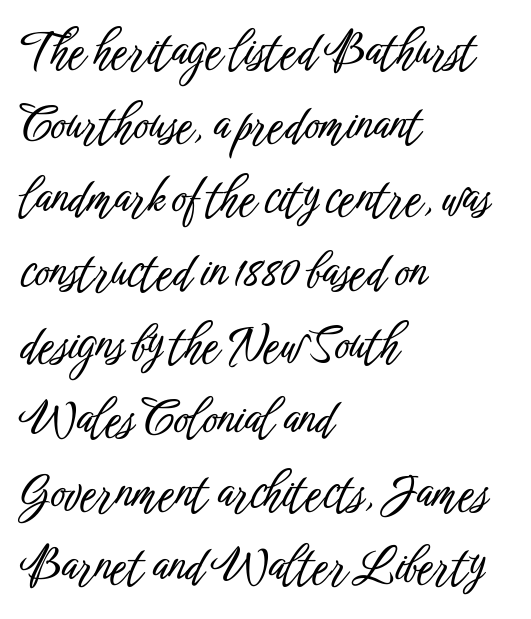
Classification — sans serif. Line starts are locked; line ends wander. Students, observe: this is what conventionally led text looks like.
